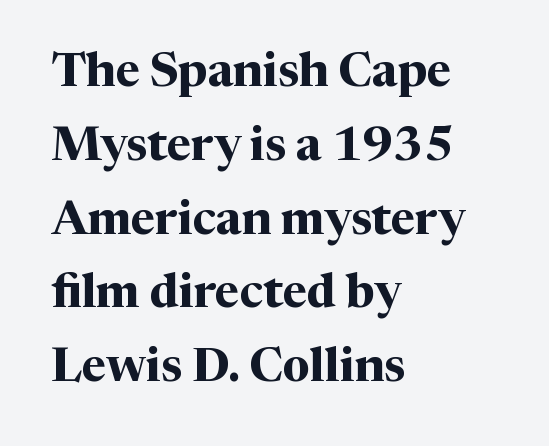
{"serif": "yes", "italic": "no", "bold": "yes", "weight": "bold", "width": "normal", "stroke_contrast": "medium", "x_height": "medium", "monospaced": "no", "underline": "no", "align": "left", "line_spacing": "normal", "line_spacing_ratio": 1.57, "letter_spacing": "normal", "letter_spacing_em": 0.0, "glyph_px": 47}
